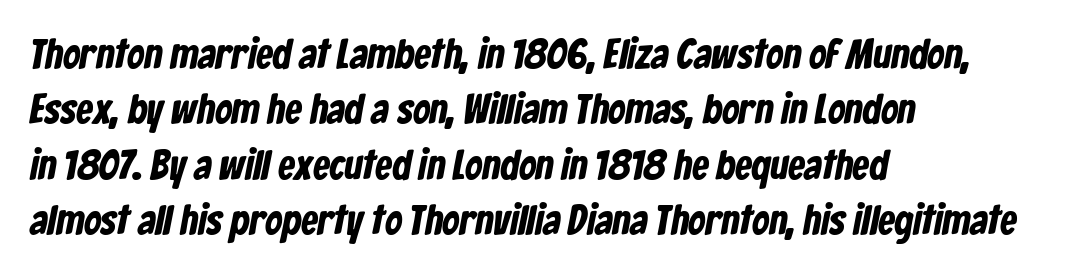
{"serif": "no", "bold": "yes", "weight": "bold", "width": "condensed", "stroke_contrast": "low", "x_height": "medium", "monospaced": "no", "underline": "no", "align": "left", "line_spacing": "normal", "line_spacing_ratio": 1.32, "letter_spacing": "normal", "letter_spacing_em": 0.0, "glyph_px": 42}
